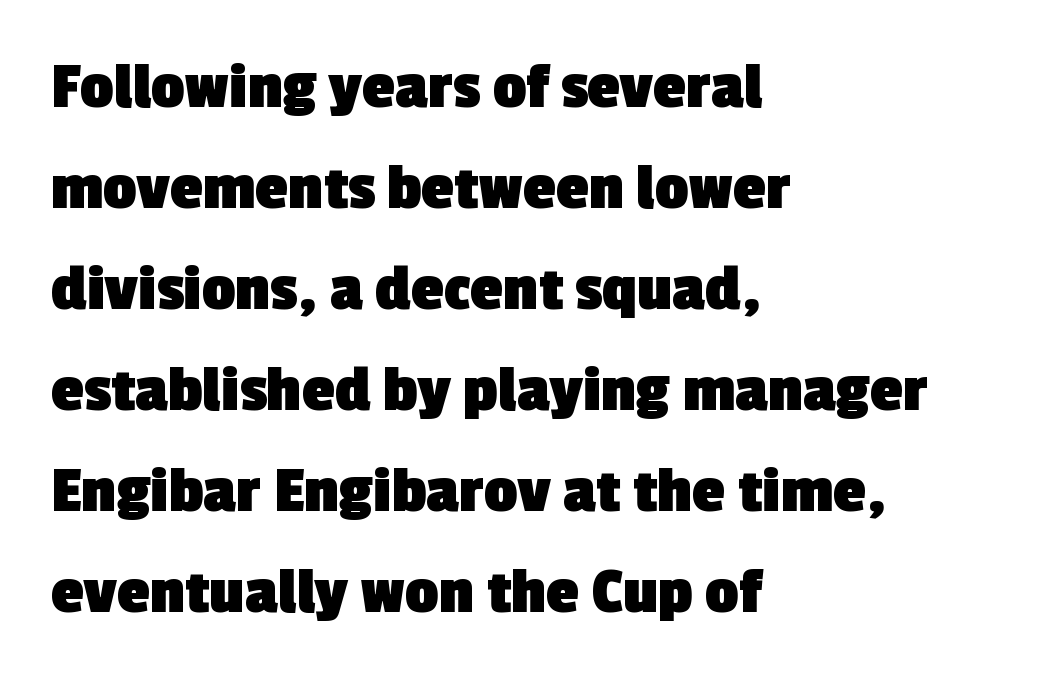
Q: Is the text bold? A: Yes.
Q: Is the typeface a serif or a sans-serif typeface? A: Sans-serif.
Q: Is the text underlined? A: No.
Q: How is the paragraph aligned? A: Left-aligned.
Q: Is the spacing between letters normal or unusually wide? A: Normal.
Q: Is the spacing between lines tight, normal or loose? A: Normal.
Q: Width (condensed, normal, or wide)? A: Normal.
Q: x-height? A: Medium.
Q: Monospaced? A: No.
